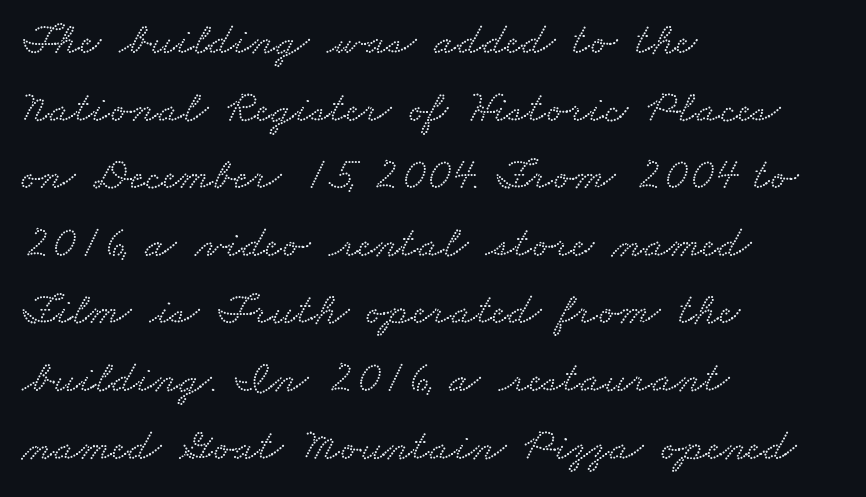
The image shows 46 px wide serif type; set left-aligned, normal line spacing (1.47x), normal letter spacing, not underlined; low stroke contrast and a small x-height.
